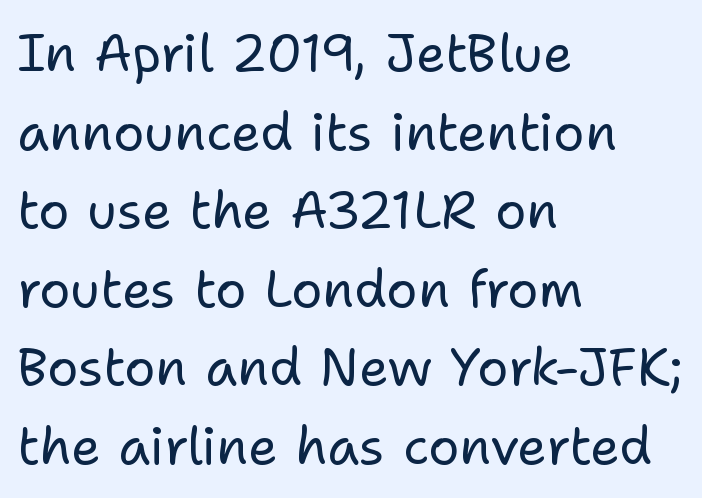
Q: Is the text bold? A: No.
Q: Is the text italic (slanted)? A: No, it is upright.
Q: Is the typeface a serif or a sans-serif typeface? A: Sans-serif.
Q: Is the text underlined? A: No.
Q: How is the paragraph aligned? A: Left-aligned.
Q: Is the spacing between letters normal or unusually wide? A: Normal.
Q: Is the spacing between lines tight, normal or loose? A: Normal.
Q: Width (condensed, normal, or wide)? A: Normal.
Q: Stroke contrast? A: Low.
Q: x-height? A: Medium.
Q: Monospaced? A: No.
